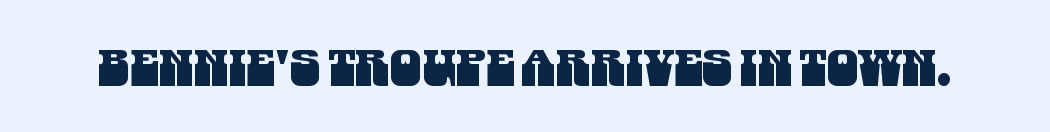
Spacing between characters is what you'd get straight out of the box. These lines are rendered in a variable-pitch font. Note: no serifs on the glyphs. The area under the type is left untouched.
